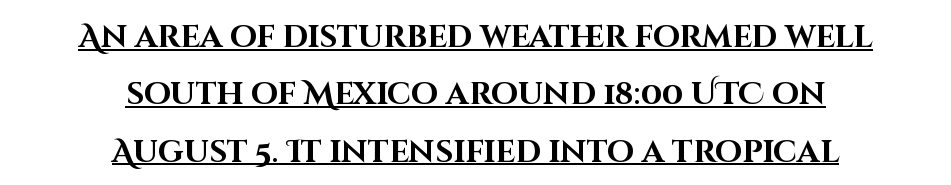
Q: Is the text bold? A: Yes.
Q: Is the text italic (slanted)? A: No, it is upright.
Q: Is the typeface a serif or a sans-serif typeface? A: Sans-serif.
Q: Is the text underlined? A: Yes.
Q: How is the paragraph aligned? A: Centered.
Q: Is the spacing between letters normal or unusually wide? A: Normal.
Q: Width (condensed, normal, or wide)? A: Normal.
Q: Stroke contrast? A: High.
Q: x-height? A: Large.
Q: Monospaced? A: No.
